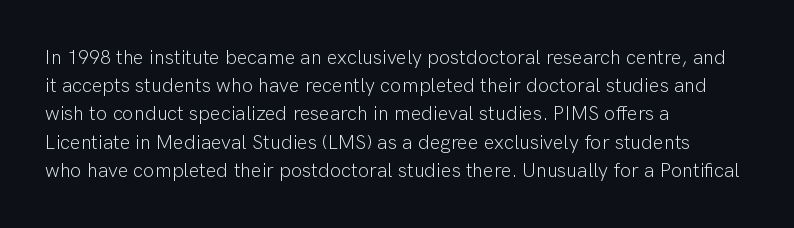
Nobody drew a line under any word here. When letters stand straight like this, we call the style roman or upright. The lines sit at an ordinary, default distance from one another. Summary of weight: not heavy and not bold.
